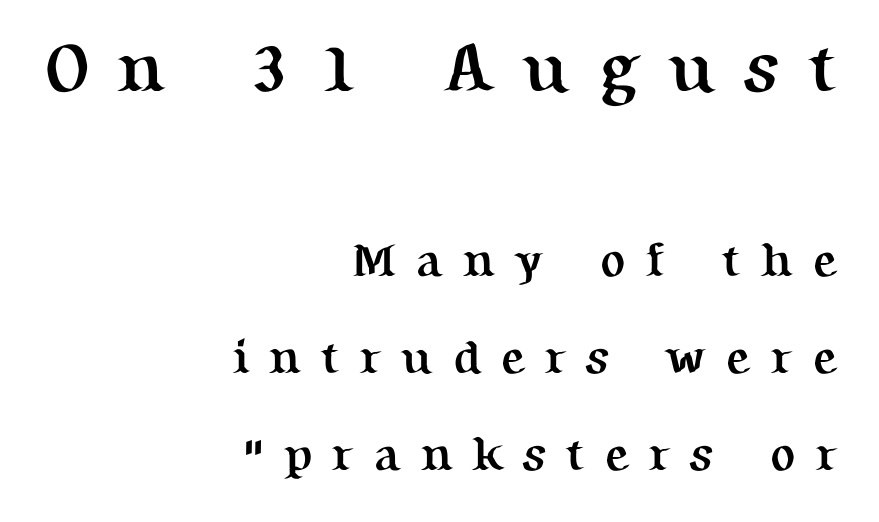
The block sitting higher on the canvas is the one with enlarged characters. Weight: bold. The string is rendered with underlining switched off. The axis of the letterforms is exactly vertical.
